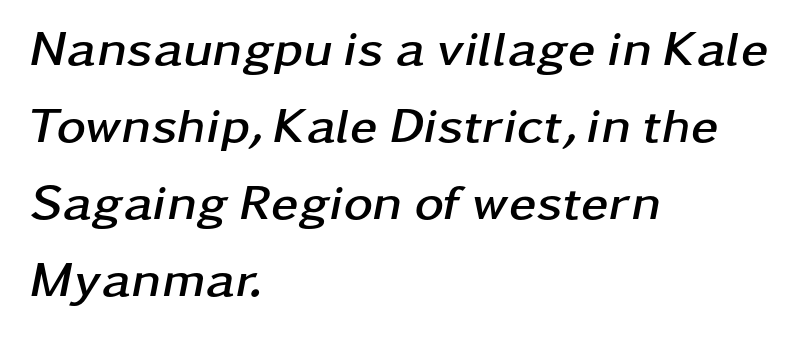
These words are printed bold, with thick strokes throughout. Left-aligned paragraph, ragged on the right. The letters advance in unequal steps, a hallmark of proportional type. Honestly, there is no underline to notice here at all. Regular leading. Tracking here is standard; glyphs follow each other at the usual distance.
